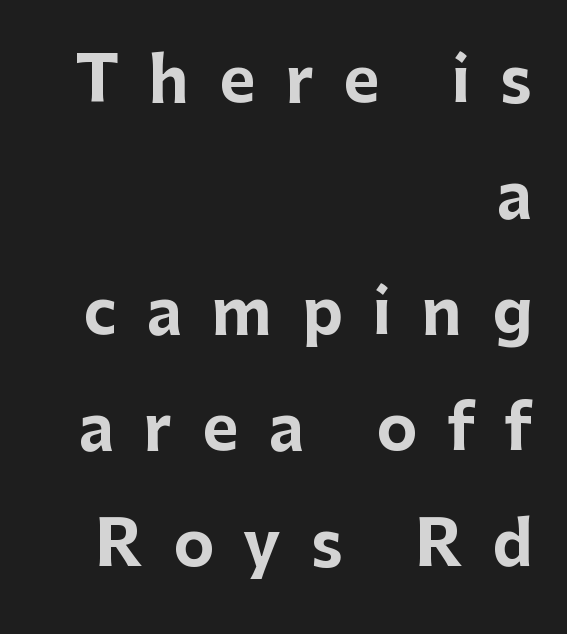
Q: Is the text bold? A: Yes.
Q: Is the text italic (slanted)? A: No, it is upright.
Q: Is the typeface a serif or a sans-serif typeface? A: Sans-serif.
Q: Is the text underlined? A: No.
Q: How is the paragraph aligned? A: Right-aligned.
Q: Is the spacing between letters normal or unusually wide? A: Unusually wide.
Q: Width (condensed, normal, or wide)? A: Normal.
Q: Stroke contrast? A: Low.
Q: x-height? A: Medium.
Q: Monospaced? A: No.
